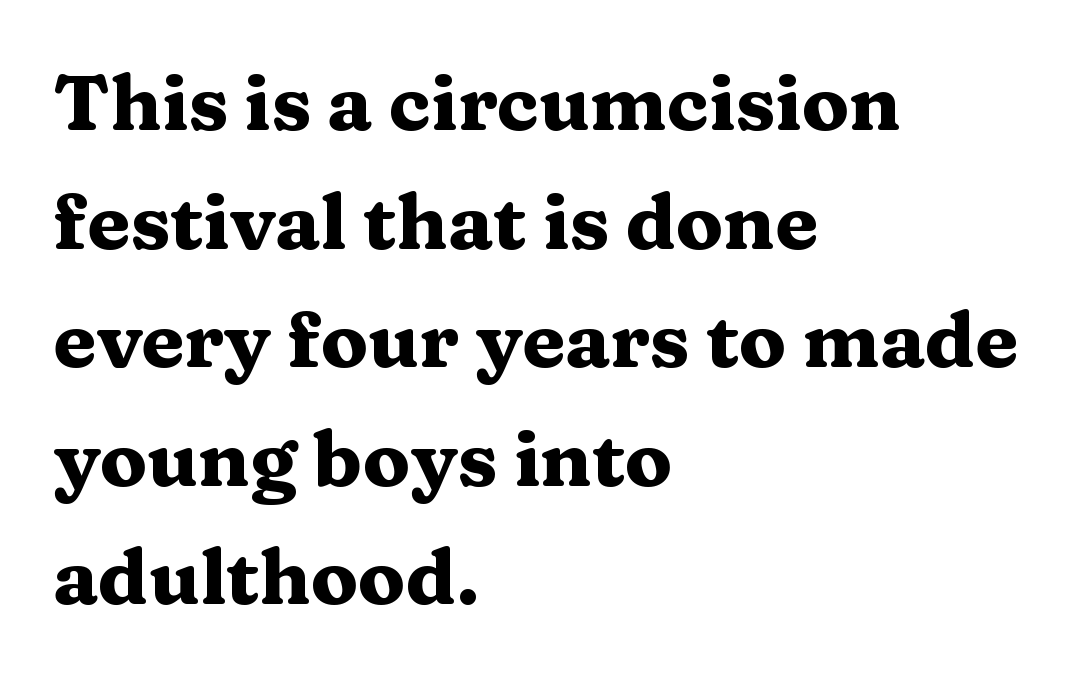
The image shows 78 px heavy, wide serif type, upright; set left-aligned, normal line spacing (1.52x), normal letter spacing, not underlined; medium stroke contrast and a medium x-height.
